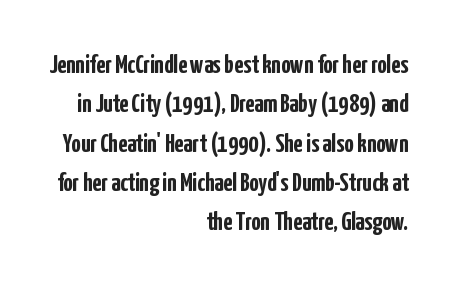
Q: Is the text bold? A: Yes.
Q: Is the text italic (slanted)? A: No, it is upright.
Q: Is the text underlined? A: No.
Q: How is the paragraph aligned? A: Right-aligned.
Q: Is the spacing between letters normal or unusually wide? A: Normal.
Q: Is the spacing between lines tight, normal or loose? A: Normal.
